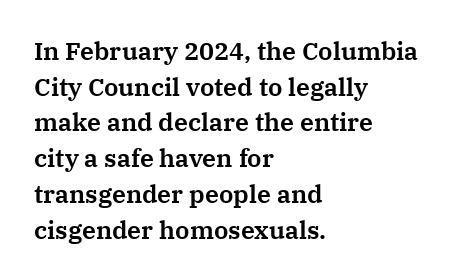
Glyph-to-glyph distance matches everyday printed text. The baseline area is clear. These lines are set flush left with a ragged right edge. Designer's note — italics off, roman on. The rendering uses a moderate line-height, typical for paragraphs.
